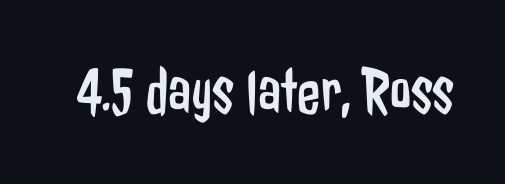
{"serif": "no", "italic": "no", "bold": "no", "weight": "regular", "width": "condensed", "stroke_contrast": "low", "x_height": "medium", "monospaced": "no", "underline": "no", "letter_spacing": "normal", "letter_spacing_em": 0.0, "glyph_px": 67}
